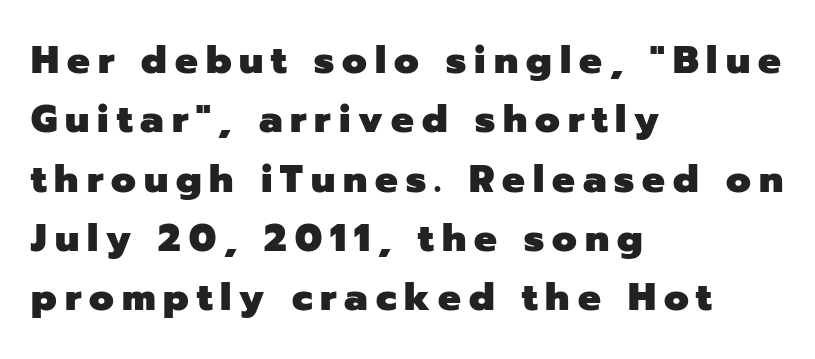
{"serif": "no", "italic": "no", "bold": "yes", "weight": "heavy", "width": "normal", "stroke_contrast": "low", "x_height": "medium", "monospaced": "no", "underline": "no", "align": "left", "line_spacing": "normal", "line_spacing_ratio": 1.56, "letter_spacing": "wide", "letter_spacing_em": 0.21, "glyph_px": 38}
